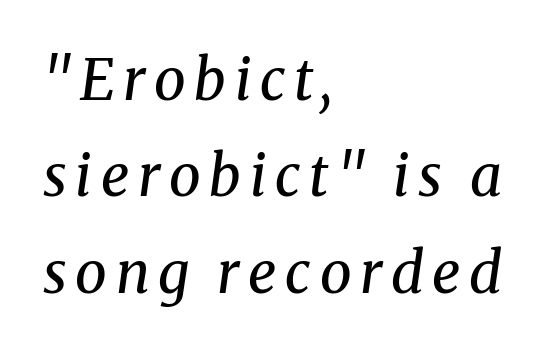
{"serif": "yes", "italic": "yes", "lean": "right", "slant_degrees": 8, "bold": "no", "weight": "regular", "width": "normal", "stroke_contrast": "medium", "x_height": "medium", "monospaced": "no", "underline": "no", "align": "left", "line_spacing": "normal", "line_spacing_ratio": 1.69, "glyph_px": 57}
